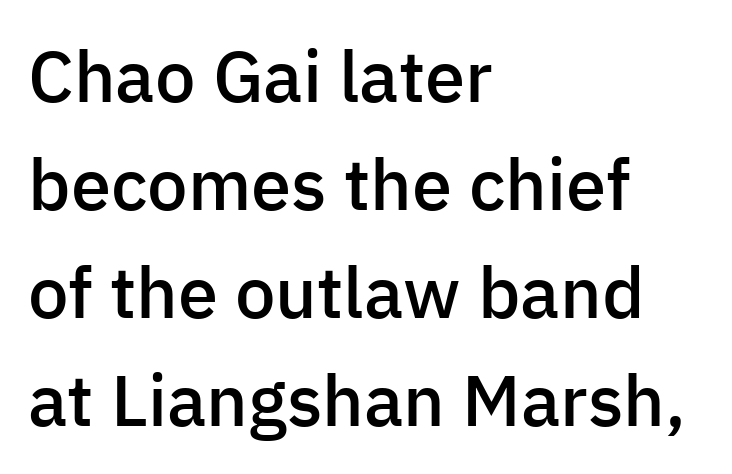
Q: Is the text bold? A: Semi-bold.
Q: Is the text italic (slanted)? A: No, it is upright.
Q: Is the typeface a serif or a sans-serif typeface? A: Sans-serif.
Q: Is the text underlined? A: No.
Q: How is the paragraph aligned? A: Left-aligned.
Q: Is the spacing between letters normal or unusually wide? A: Normal.
Q: Is the spacing between lines tight, normal or loose? A: Normal.
Q: Width (condensed, normal, or wide)? A: Normal.
Q: Stroke contrast? A: Low.
Q: x-height? A: Medium.
Q: Monospaced? A: No.
